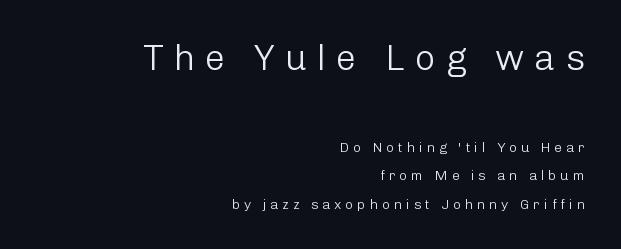
Q: Is the text bold? A: No.
Q: Is the text italic (slanted)? A: No, it is upright.
Q: Is the typeface a serif or a sans-serif typeface? A: Sans-serif.
Q: Is the text underlined? A: No.
Q: How is the paragraph aligned? A: Right-aligned.
Q: Is the spacing between letters normal or unusually wide? A: Unusually wide.
Q: Is the spacing between lines tight, normal or loose? A: Loose.
Q: Which block of text is set in a larger size, the first (top) or the second (bottom)? A: The first (top) one.
Q: Width (condensed, normal, or wide)? A: Normal.
Q: Stroke contrast? A: Low.
Q: x-height? A: Medium.
Q: Monospaced? A: No.
